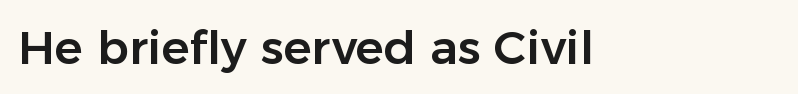
Q: Is the text italic (slanted)? A: No, it is upright.
Q: Is the typeface a serif or a sans-serif typeface? A: Sans-serif.
Q: Is the text underlined? A: No.
Q: Is the spacing between letters normal or unusually wide? A: Normal.
Q: Width (condensed, normal, or wide)? A: Normal.
Q: Stroke contrast? A: Low.
Q: x-height? A: Medium.
Q: Monospaced? A: No.
